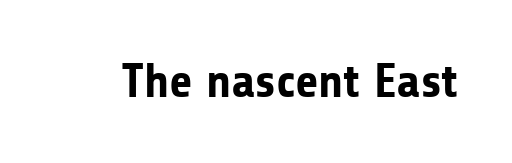
Letterform terminals end flat and unadorned throughout the passage. The gaps between neighbouring characters are ordinary and unremarkable. Each letter keeps its own natural width here, so spacing adapts to shape. Quick note: underline off. Heavy-handed strokes throughout: this text is bold. Posture: straight, roman, zero tilt.
